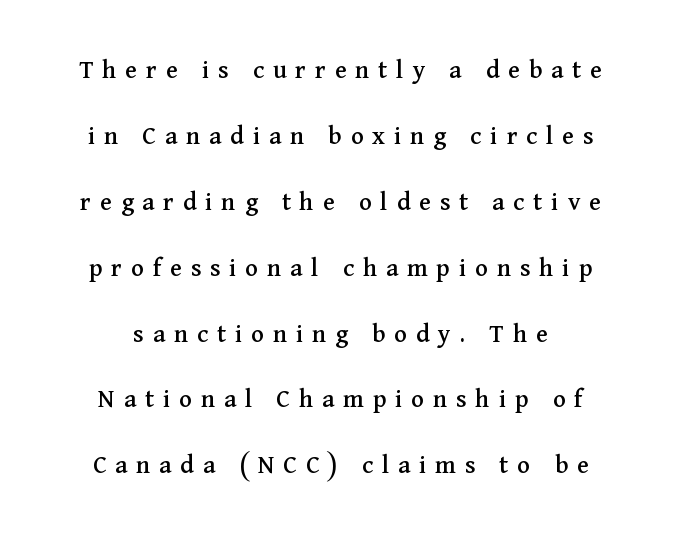
The image shows 27 px text type, upright; set centered, loose line spacing (2.44x), unusually wide letter spacing (+0.33 em), not underlined.
